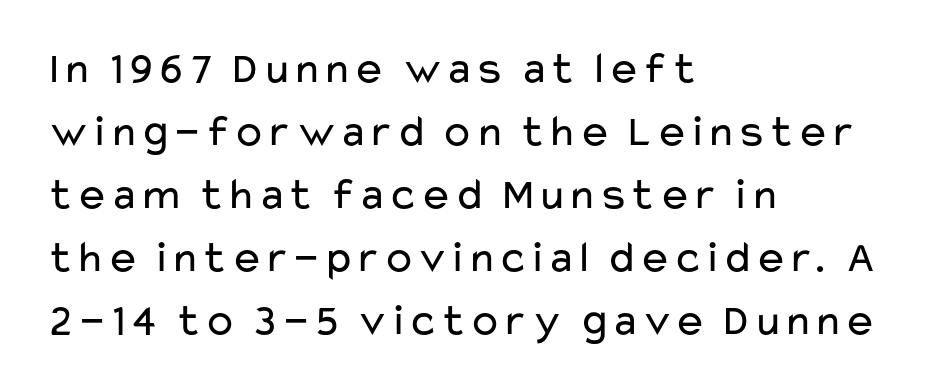
Q: Is the text bold? A: No.
Q: Is the text italic (slanted)? A: No, it is upright.
Q: Is the typeface a serif or a sans-serif typeface? A: Sans-serif.
Q: Is the text underlined? A: No.
Q: How is the paragraph aligned? A: Left-aligned.
Q: Is the spacing between letters normal or unusually wide? A: Normal.
Q: Is the spacing between lines tight, normal or loose? A: Normal.
Q: Width (condensed, normal, or wide)? A: Wide.
Q: Stroke contrast? A: Low.
Q: x-height? A: Medium.
Q: Monospaced? A: No.
